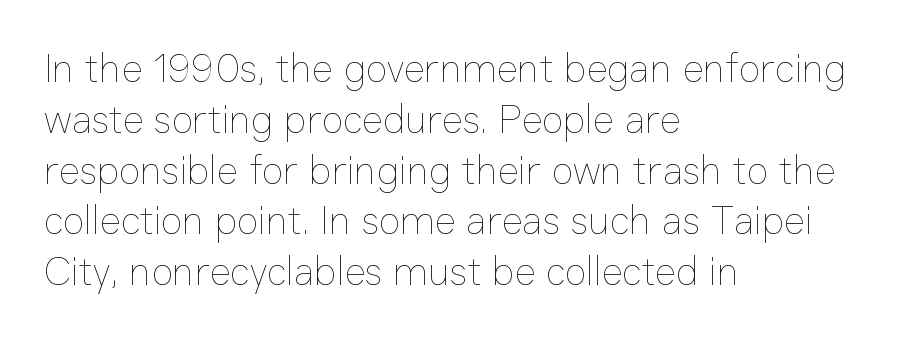
Upright lettering throughout. Short and long lines alike share a common starting point at left. Is this a fixed-width face? No — the glyphs have proportional, varying widths. The baseline area is clear.
